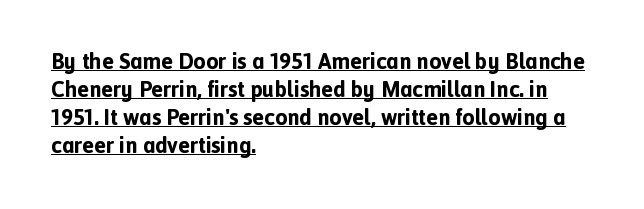
Posture: vertical. The specimen includes a rule beneath the text block's lines. Compared with typical body copy, the letter spacing here is the same. These lines sit exactly where default settings would place them. Heavy-handed strokes throughout: this text is bold.
